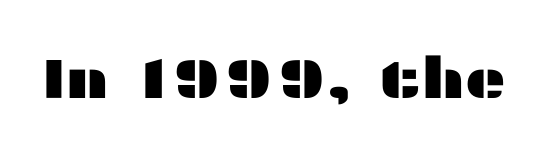
{"serif": "no", "italic": "no", "width": "wide", "stroke_contrast": "medium", "x_height": "medium", "monospaced": "no", "underline": "no", "letter_spacing": "normal", "letter_spacing_em": 0.0, "glyph_px": 57}
